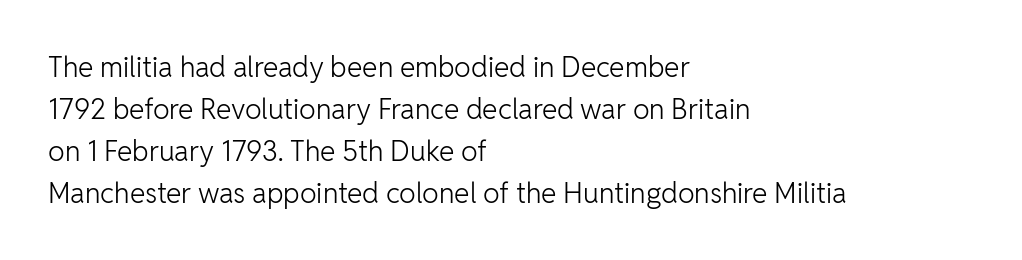
{"serif": "no", "italic": "no", "bold": "no", "weight": "light", "width": "normal", "stroke_contrast": "low", "x_height": "medium", "monospaced": "no", "underline": "no", "align": "left", "line_spacing": "normal", "line_spacing_ratio": 1.5, "letter_spacing": "normal", "letter_spacing_em": 0.0, "glyph_px": 28}
